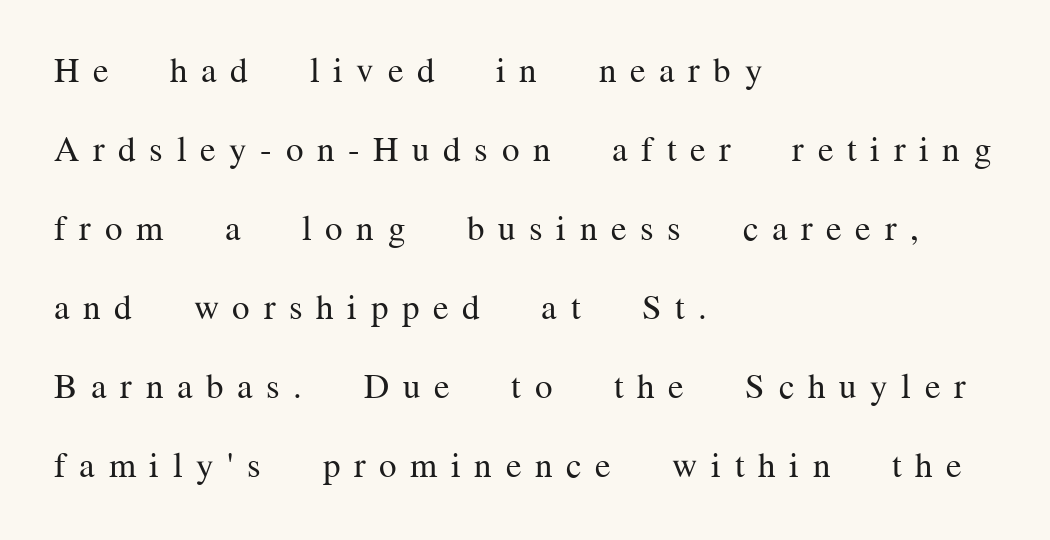
Does the leading feel generous? Absolutely, it's lavish. Looks like regular typesetting: each glyph gets only the width it needs. The typeface chosen for these lines features serifs. Is this a heavy cut? Hardly; it is regular or lighter.
